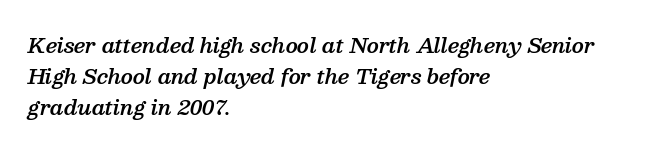
A student would call this left alignment; a typographer would say flush left, rag right. These lines sit exactly where default settings would place them. Slanted lettering throughout. Just letters on the line, the space beneath them empty. Is the type bold? Partly — it's a semibold, heavier than regular but not fully bold.
